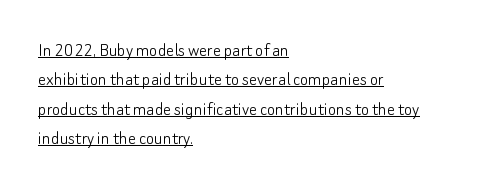
The image shows 20 px text type, upright; set left-aligned, normal line spacing (1.47x), normal letter spacing, underlined.
